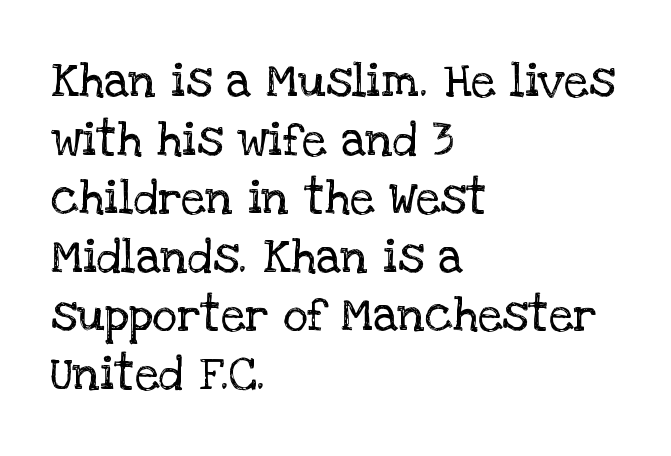
{"serif": "yes", "italic": "no", "bold": "no", "weight": "regular", "width": "normal", "stroke_contrast": "low", "x_height": "large", "monospaced": "no", "underline": "no", "align": "left", "line_spacing_ratio": 1.22, "letter_spacing": "normal", "letter_spacing_em": 0.0, "glyph_px": 48}
